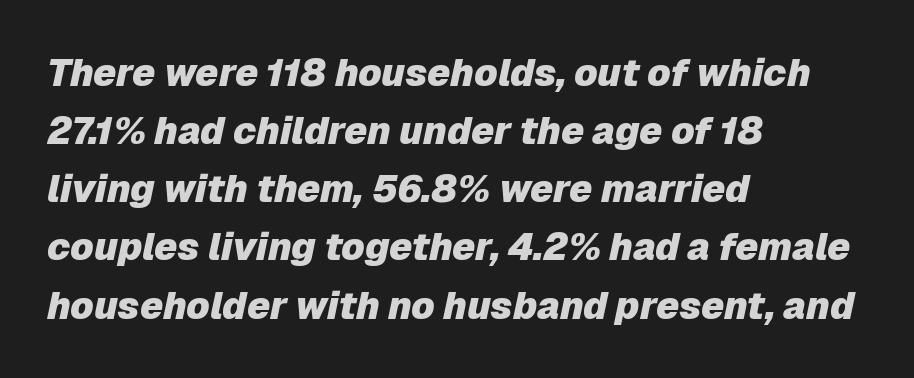
Looking at the ascenders, they clearly lean. Here the glyphs are tracked normally, forming tight word shapes. The face used here is proportionally spaced, like ordinary book or web type. Students, observe: this is what conventionally led text looks like. Underlining? Definitely not there.
